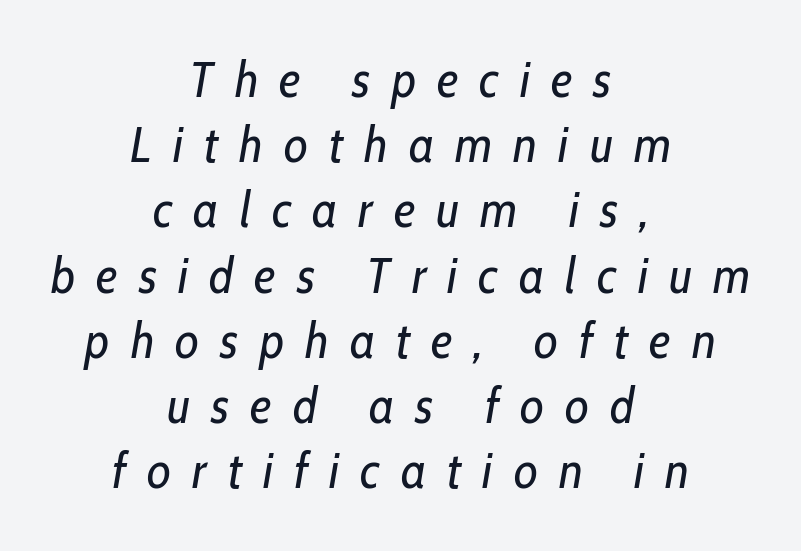
Descender tails drop into unmarked territory. Tall strokes in this sample are angled rather than plumb. These lines have a slow, spaced-out rhythm from letter to letter. Every row of glyphs is offset so its center matches the block's center.
